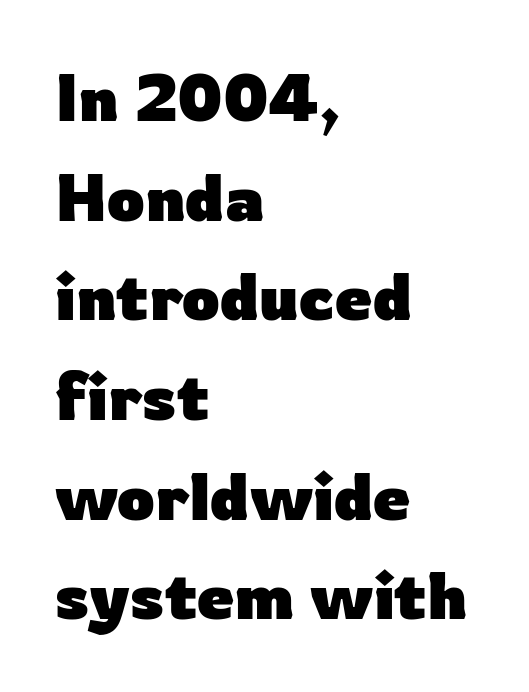
{"serif": "no", "italic": "no", "bold": "yes", "weight": "heavy", "width": "normal", "stroke_contrast": "low", "x_height": "medium", "monospaced": "no", "underline": "no", "align": "left", "line_spacing": "normal", "line_spacing_ratio": 1.51, "letter_spacing": "normal", "letter_spacing_em": 0.0, "glyph_px": 66}
